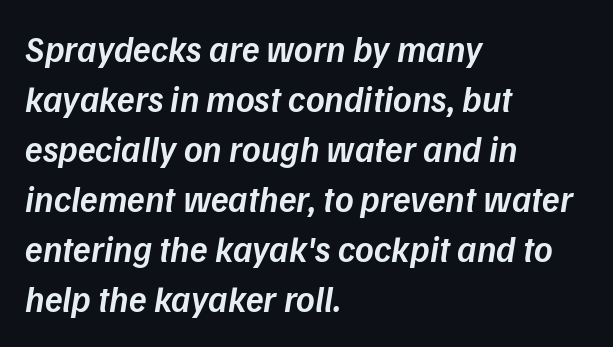
{"italic": "yes", "lean": "right", "slant_degrees": 9, "bold": "semi", "weight": "semibold", "width": "normal", "stroke_contrast": "low", "x_height": "medium", "monospaced": "no", "underline": "no", "align": "left", "line_spacing": "normal", "line_spacing_ratio": 1.39, "letter_spacing": "normal", "letter_spacing_em": 0.0, "glyph_px": 36}
